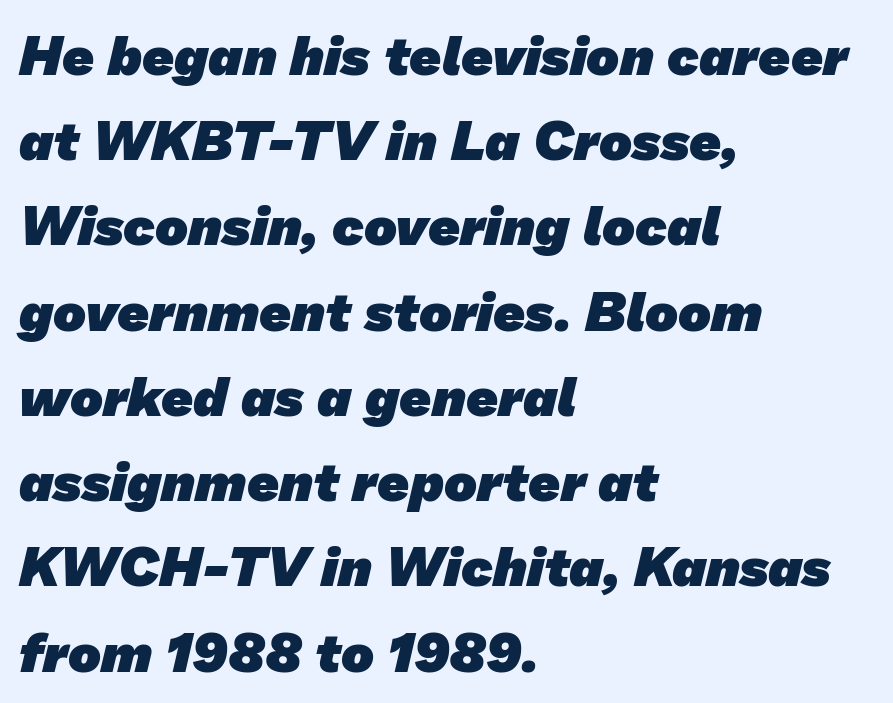
Q: Is the text bold? A: Yes.
Q: Is the typeface a serif or a sans-serif typeface? A: Sans-serif.
Q: Is the text underlined? A: No.
Q: How is the paragraph aligned? A: Left-aligned.
Q: Is the spacing between letters normal or unusually wide? A: Normal.
Q: Is the spacing between lines tight, normal or loose? A: Normal.
Q: Width (condensed, normal, or wide)? A: Normal.
Q: Stroke contrast? A: Low.
Q: x-height? A: Medium.
Q: Monospaced? A: No.
